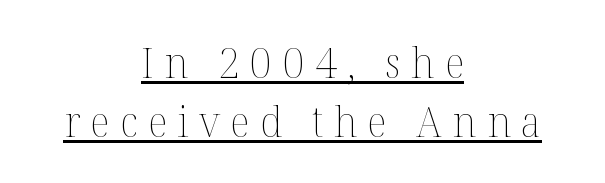
Nope, not italic — everything's standing straight. Reading down the block, each line starts at a different indent, mirrored at its end. One glance says typical: line gaps are just what's usual. Underline: present.
